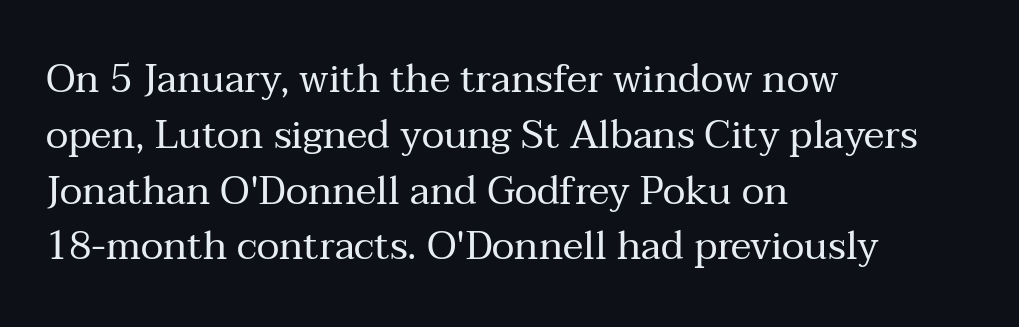
The image shows 39 px regular-weight serif type, upright; set left-aligned, normal line spacing (1.43x), normal letter spacing, not underlined; medium stroke contrast and a medium x-height.
